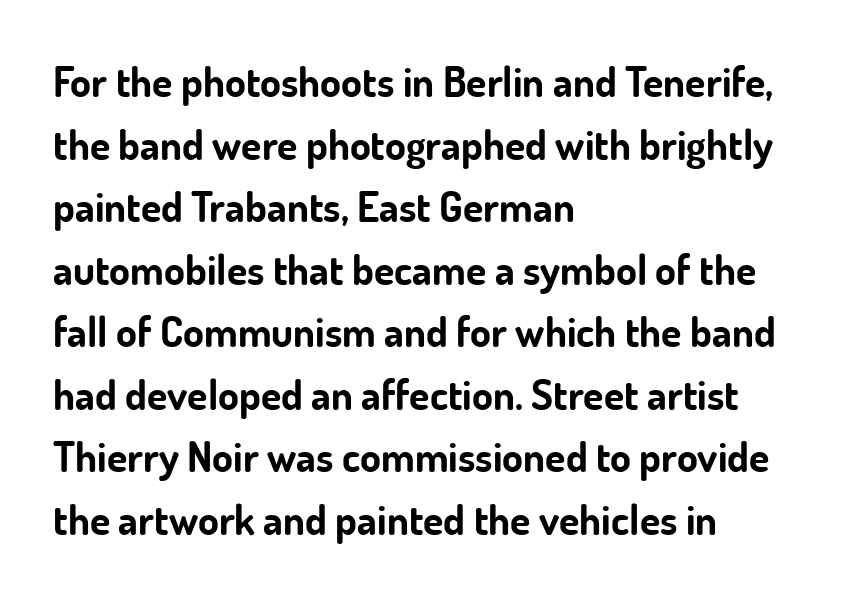
The image shows 42 px bold sans-serif type, upright; set left-aligned, normal line spacing (1.49x), normal letter spacing, not underlined; low stroke contrast and a small x-height.
